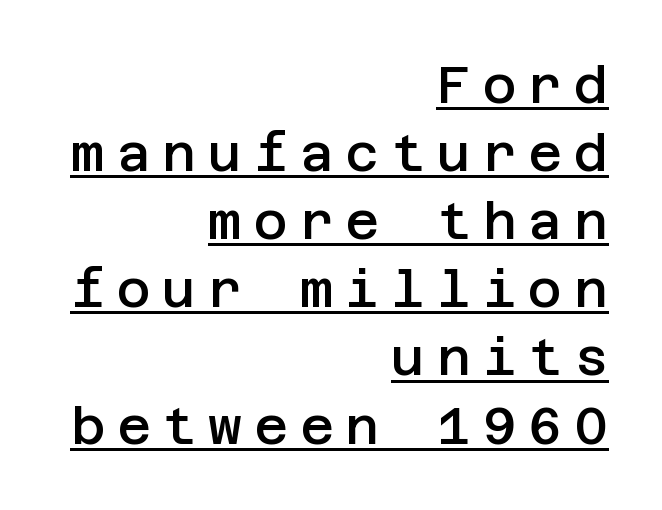
Students, this is semibold: more ink than regular, less than bold. The rows are spaced the way most documents space them. Serif or sans? Sans — the stroke terminals are bare. This sample uses an upright cut, with every glyph sitting square on the baseline. Like a heading marked for emphasis, these lines bear an underscore.
